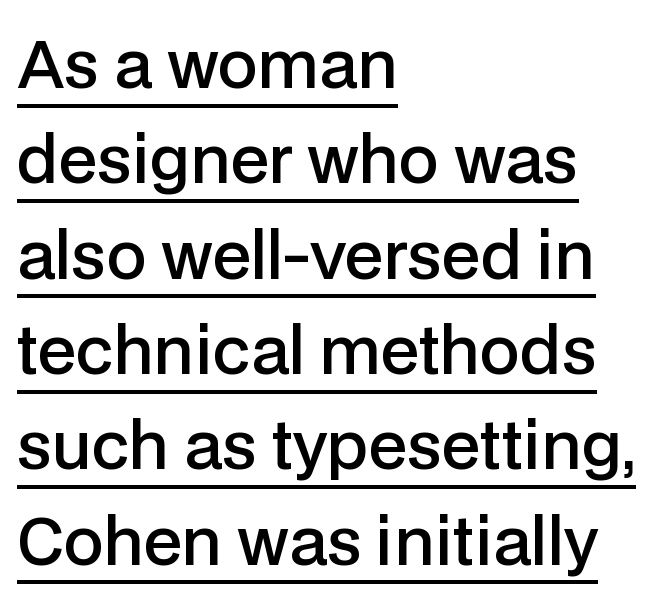
Looks like regular typesetting: each glyph gets only the width it needs. Serif or sans? Sans — the stroke terminals are bare. The lettering holds an erect, upright posture throughout. Is the block centered? No — it sits flush against the left margin.
